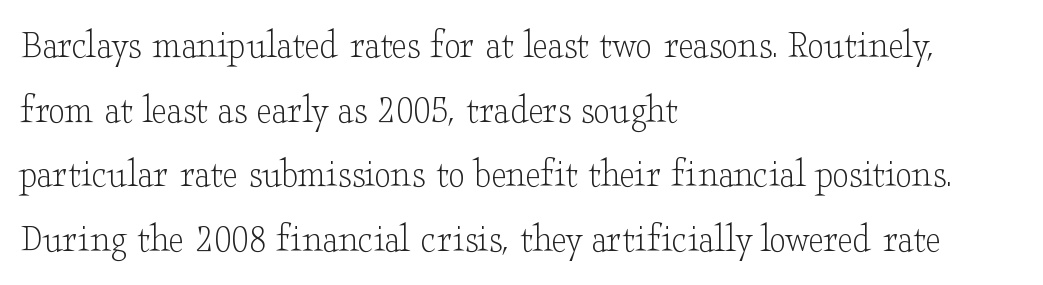
{"serif": "yes", "italic": "no", "bold": "no", "weight": "light", "width": "wide", "stroke_contrast": "low", "x_height": "small", "monospaced": "no", "underline": "no", "align": "left", "line_spacing": "normal", "line_spacing_ratio": 1.54, "letter_spacing": "normal", "letter_spacing_em": 0.0, "glyph_px": 42}
